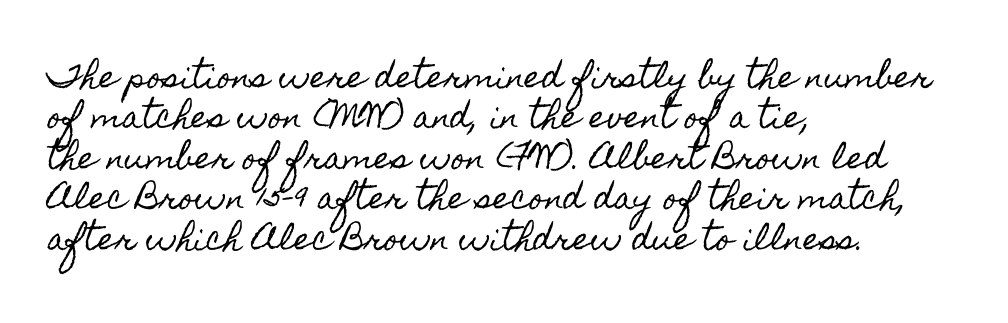
{"width": "condensed", "x_height": "small", "monospaced": "no", "underline": "no", "align": "left", "line_spacing": "normal", "line_spacing_ratio": 1.35, "letter_spacing": "normal", "letter_spacing_em": 0.0, "glyph_px": 30}
